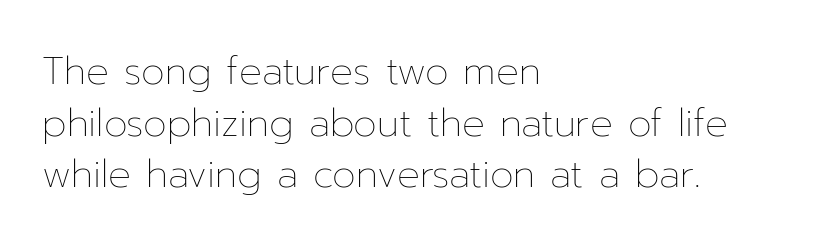
Q: Is the text bold? A: No.
Q: Is the text italic (slanted)? A: No, it is upright.
Q: Is the text underlined? A: No.
Q: How is the paragraph aligned? A: Left-aligned.
Q: Is the spacing between letters normal or unusually wide? A: Normal.
Q: Is the spacing between lines tight, normal or loose? A: Normal.
Q: Width (condensed, normal, or wide)? A: Normal.
Q: Stroke contrast? A: Low.
Q: x-height? A: Medium.
Q: Monospaced? A: No.
